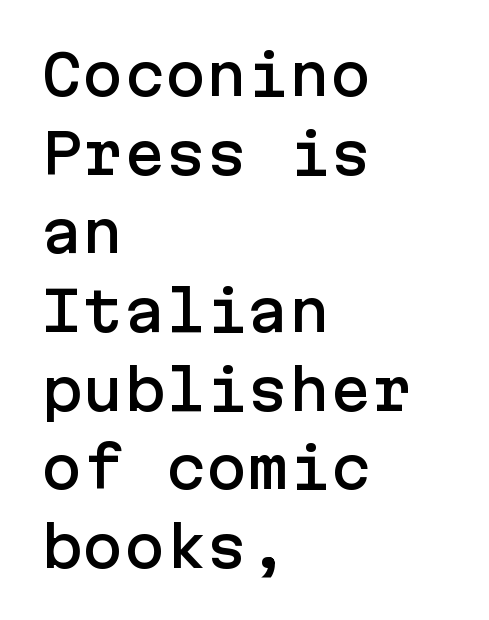
If you drew a line through each stem, it would be perfectly vertical. A classic flush-left, rag-right setting is used for this passage. The designer left line spacing at the default. Characters follow at the spacing the type designer built in.
